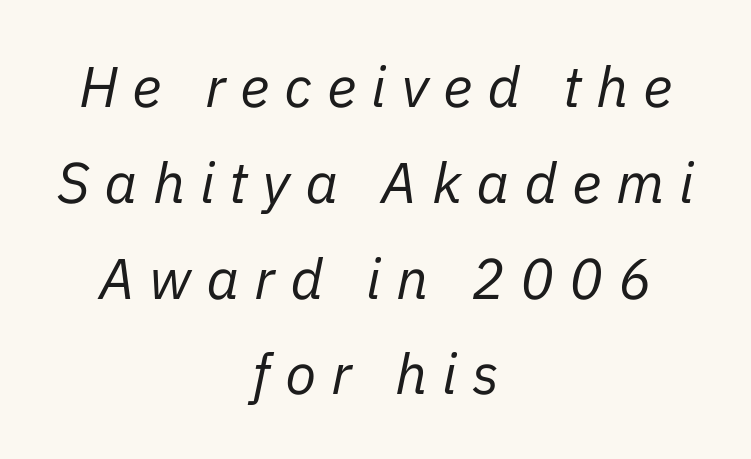
{"italic": "yes", "lean": "right", "slant_degrees": 11, "bold": "no", "weight": "regular", "width": "normal", "stroke_contrast": "low", "x_height": "medium", "monospaced": "no", "underline": "no", "align": "center", "line_spacing": "normal", "line_spacing_ratio": 1.68, "letter_spacing": "wide", "letter_spacing_em": 0.26, "glyph_px": 57}
